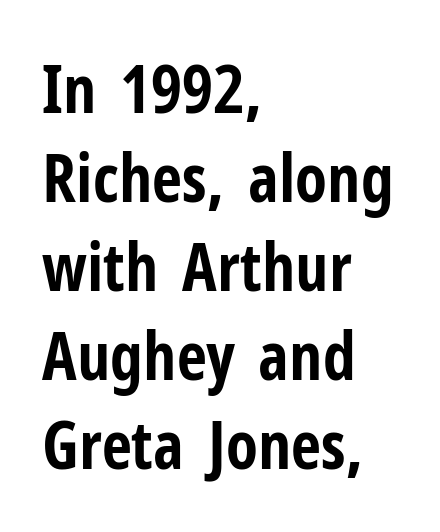
{"serif": "no", "italic": "no", "bold": "yes", "weight": "bold", "width": "condensed", "stroke_contrast": "low", "x_height": "medium", "monospaced": "no", "underline": "no", "align": "left", "line_spacing": "normal", "line_spacing_ratio": 1.35, "letter_spacing": "normal", "letter_spacing_em": 0.0, "glyph_px": 66}
